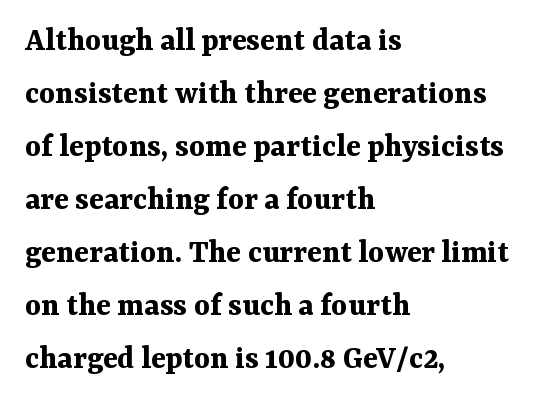
Q: Is the text bold? A: Yes.
Q: Is the text italic (slanted)? A: No, it is upright.
Q: Is the typeface a serif or a sans-serif typeface? A: Serif.
Q: Is the text underlined? A: No.
Q: How is the paragraph aligned? A: Left-aligned.
Q: Is the spacing between letters normal or unusually wide? A: Normal.
Q: Is the spacing between lines tight, normal or loose? A: Normal.
Q: Width (condensed, normal, or wide)? A: Normal.
Q: Stroke contrast? A: Medium.
Q: x-height? A: Medium.
Q: Monospaced? A: No.
